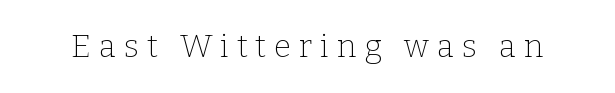
Q: Is the text bold? A: No.
Q: Is the text italic (slanted)? A: No, it is upright.
Q: Is the typeface a serif or a sans-serif typeface? A: Serif.
Q: Is the text underlined? A: No.
Q: Is the spacing between letters normal or unusually wide? A: Unusually wide.
Q: Width (condensed, normal, or wide)? A: Normal.
Q: Stroke contrast? A: Low.
Q: x-height? A: Medium.
Q: Monospaced? A: No.
